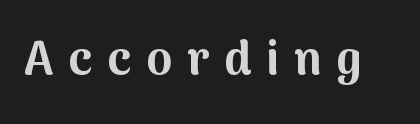
{"serif": "no", "italic": "no", "bold": "yes", "weight": "bold", "width": "normal", "stroke_contrast": "medium", "x_height": "medium", "monospaced": "no", "underline": "no", "letter_spacing": "wide", "letter_spacing_em": 0.33, "glyph_px": 46}
